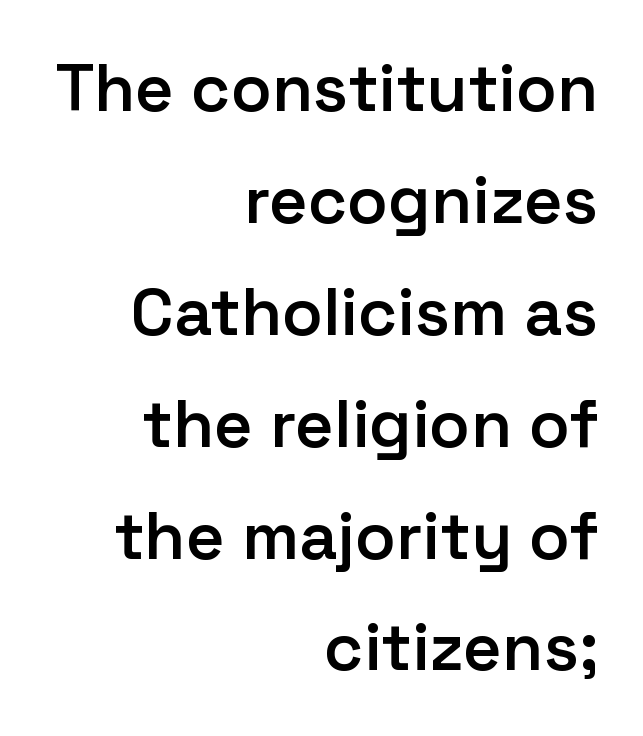
Q: Is the text bold? A: Semi-bold.
Q: Is the text italic (slanted)? A: No, it is upright.
Q: Is the typeface a serif or a sans-serif typeface? A: Sans-serif.
Q: Is the text underlined? A: No.
Q: How is the paragraph aligned? A: Right-aligned.
Q: Is the spacing between letters normal or unusually wide? A: Normal.
Q: Is the spacing between lines tight, normal or loose? A: Normal.
Q: Width (condensed, normal, or wide)? A: Normal.
Q: Stroke contrast? A: Low.
Q: x-height? A: Medium.
Q: Monospaced? A: No.
